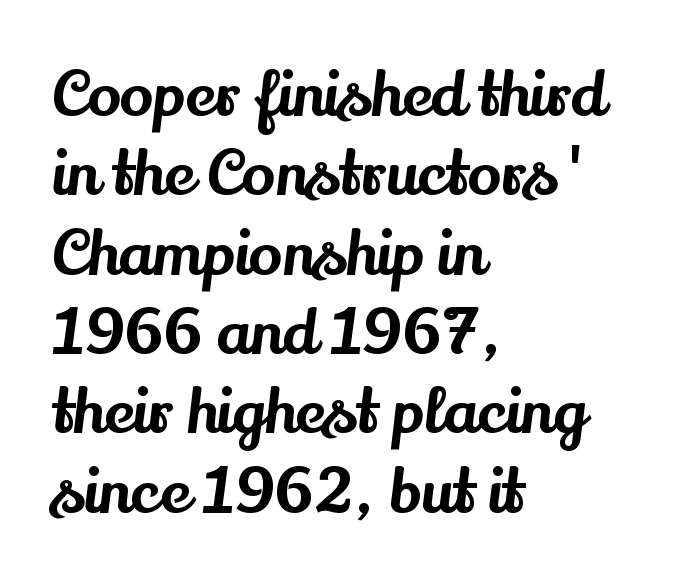
The image shows 62 px serif type; set left-aligned, normal line spacing (1.28x), normal letter spacing, not underlined; medium stroke contrast and a small x-height.
